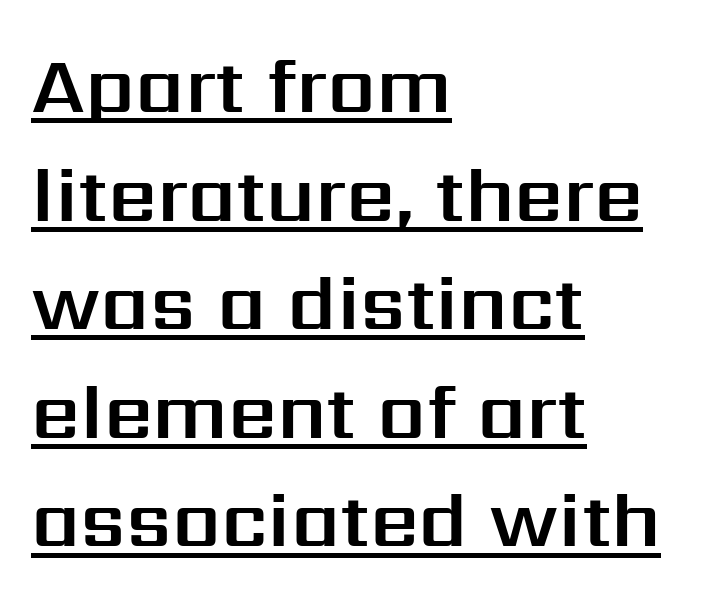
Q: Is the text italic (slanted)? A: No, it is upright.
Q: Is the typeface a serif or a sans-serif typeface? A: Sans-serif.
Q: Is the text underlined? A: Yes.
Q: How is the paragraph aligned? A: Left-aligned.
Q: Is the spacing between letters normal or unusually wide? A: Normal.
Q: Is the spacing between lines tight, normal or loose? A: Normal.
Q: Width (condensed, normal, or wide)? A: Normal.
Q: Stroke contrast? A: Medium.
Q: x-height? A: Medium.
Q: Monospaced? A: No.
